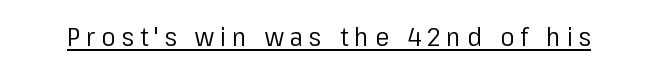
{"italic": "no", "bold": "no", "underline": "yes", "letter_spacing": "wide", "letter_spacing_em": 0.24, "glyph_px": 26}
